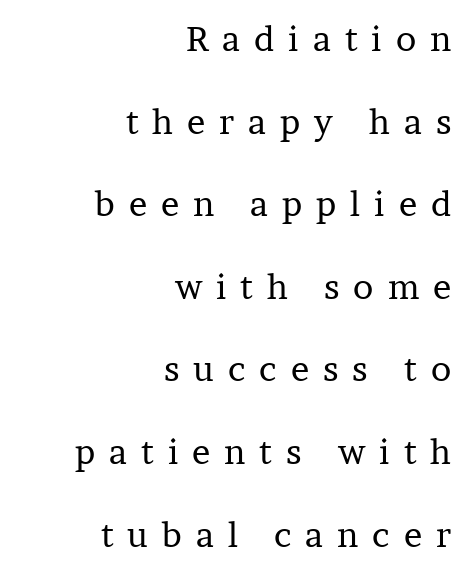
Rows of type keep a wide berth in the vertical direction. A typesetter would mark this as roman, not italic. Tracking value appears strongly positive — letters spread wide. The glyphs in this specimen are seriffed.
